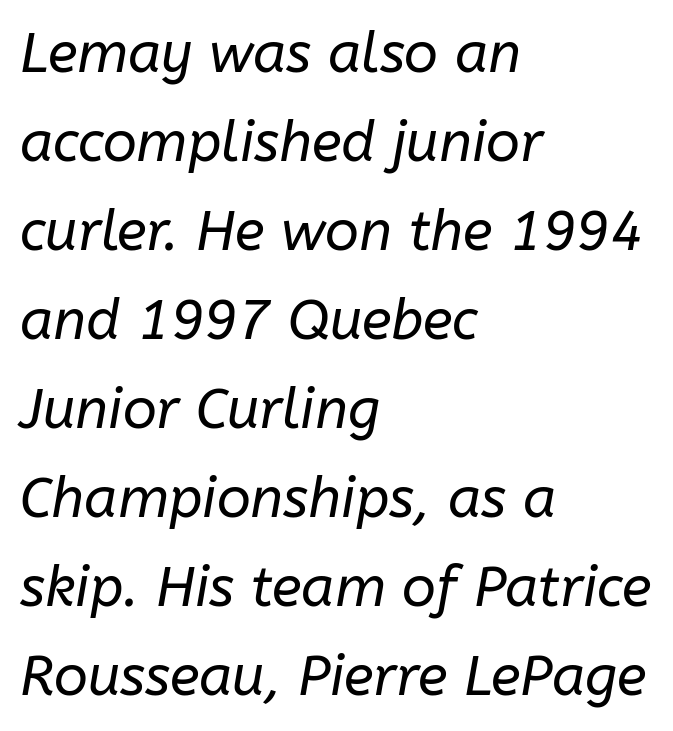
Q: Is the text bold? A: No.
Q: Is the text italic (slanted)? A: Yes, it leans right by about 10 degrees.
Q: Is the text underlined? A: No.
Q: How is the paragraph aligned? A: Left-aligned.
Q: Is the spacing between letters normal or unusually wide? A: Normal.
Q: Is the spacing between lines tight, normal or loose? A: Normal.
Q: Width (condensed, normal, or wide)? A: Normal.
Q: Stroke contrast? A: Low.
Q: x-height? A: Medium.
Q: Monospaced? A: No.
